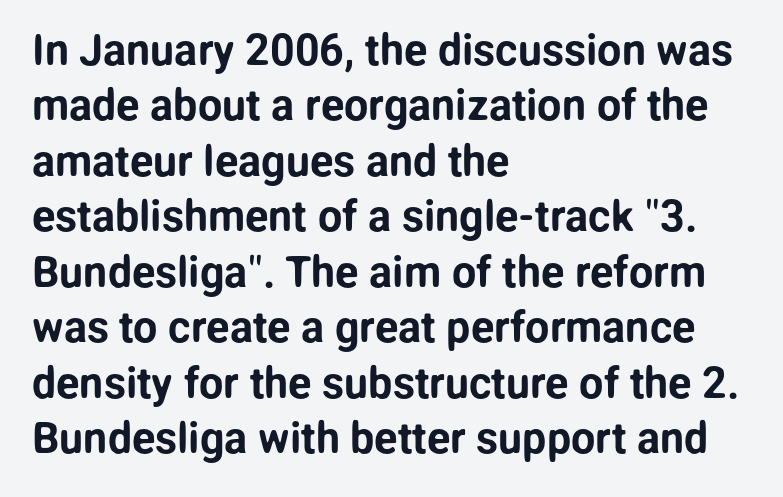
Q: Is the text italic (slanted)? A: No, it is upright.
Q: Is the typeface a serif or a sans-serif typeface? A: Sans-serif.
Q: Is the text underlined? A: No.
Q: How is the paragraph aligned? A: Left-aligned.
Q: Is the spacing between letters normal or unusually wide? A: Normal.
Q: Is the spacing between lines tight, normal or loose? A: Normal.
Q: Width (condensed, normal, or wide)? A: Normal.
Q: Stroke contrast? A: Low.
Q: x-height? A: Medium.
Q: Monospaced? A: No.
